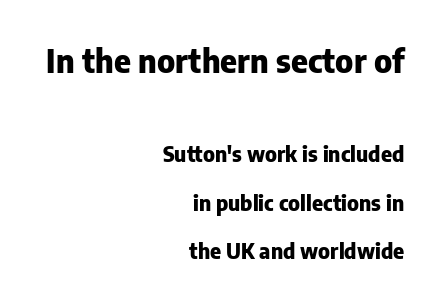
Q: Is the text bold? A: Yes.
Q: Is the text italic (slanted)? A: No, it is upright.
Q: Is the typeface a serif or a sans-serif typeface? A: Sans-serif.
Q: Is the text underlined? A: No.
Q: How is the paragraph aligned? A: Right-aligned.
Q: Is the spacing between letters normal or unusually wide? A: Normal.
Q: Is the spacing between lines tight, normal or loose? A: Loose.
Q: Which block of text is set in a larger size, the first (top) or the second (bottom)? A: The first (top) one.
Q: Width (condensed, normal, or wide)? A: Normal.
Q: Stroke contrast? A: Low.
Q: x-height? A: Medium.
Q: Monospaced? A: No.
